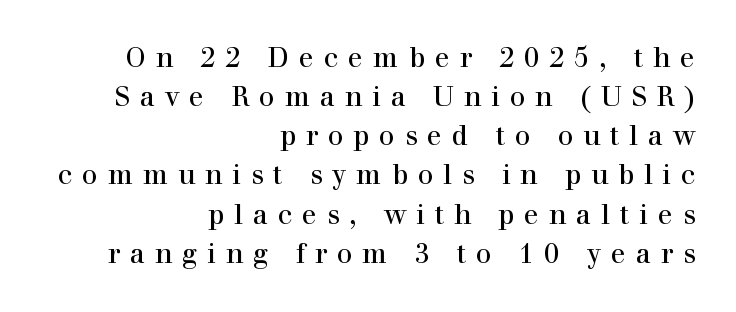
The image shows 27 px text type, upright; set right-aligned, normal line spacing (1.45x), unusually wide letter spacing (+0.37 em), not underlined.
